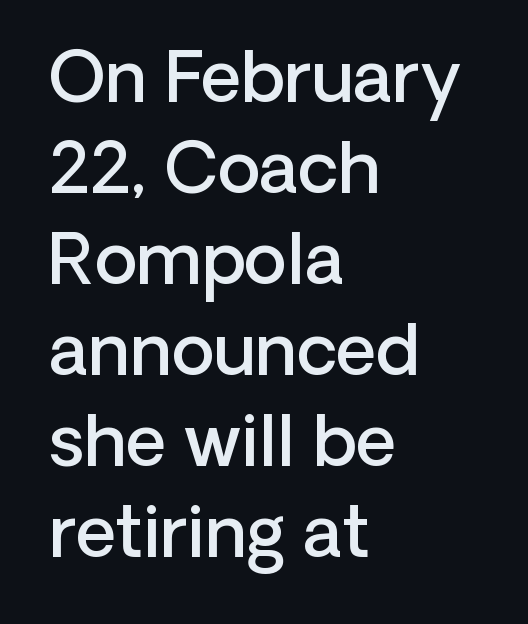
Q: Is the text bold? A: Semi-bold.
Q: Is the text italic (slanted)? A: No, it is upright.
Q: Is the typeface a serif or a sans-serif typeface? A: Sans-serif.
Q: Is the text underlined? A: No.
Q: How is the paragraph aligned? A: Left-aligned.
Q: Is the spacing between letters normal or unusually wide? A: Normal.
Q: Is the spacing between lines tight, normal or loose? A: Normal.
Q: Width (condensed, normal, or wide)? A: Normal.
Q: Stroke contrast? A: Low.
Q: x-height? A: Medium.
Q: Monospaced? A: No.
